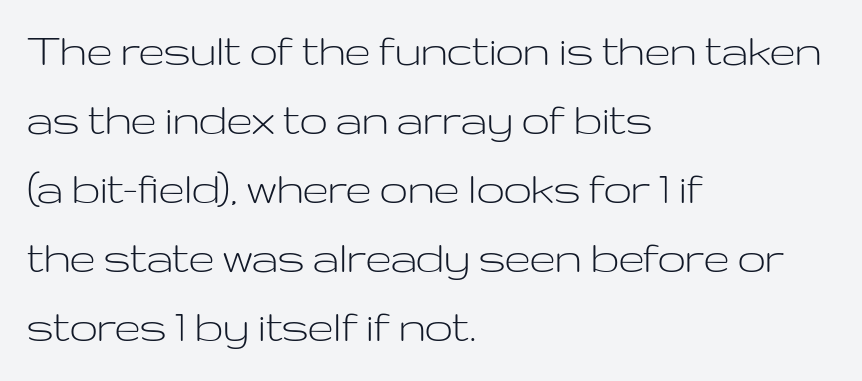
Q: Is the text bold? A: No.
Q: Is the text italic (slanted)? A: No, it is upright.
Q: Is the typeface a serif or a sans-serif typeface? A: Sans-serif.
Q: Is the text underlined? A: No.
Q: How is the paragraph aligned? A: Left-aligned.
Q: Is the spacing between letters normal or unusually wide? A: Normal.
Q: Is the spacing between lines tight, normal or loose? A: Normal.
Q: Width (condensed, normal, or wide)? A: Wide.
Q: Stroke contrast? A: Low.
Q: x-height? A: Medium.
Q: Monospaced? A: No.
